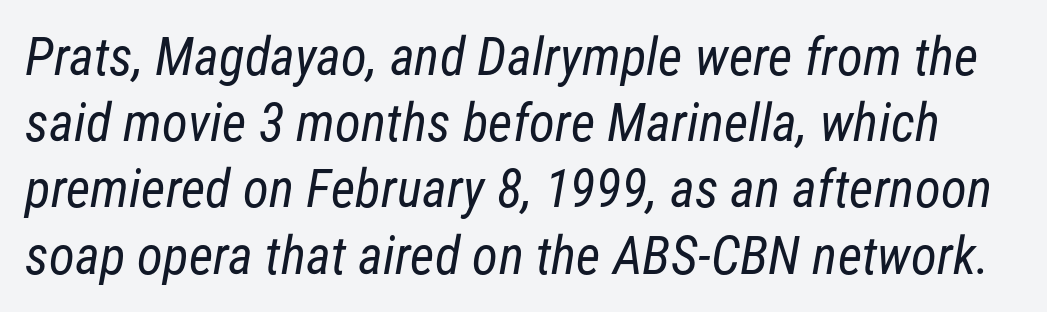
Q: Is the text bold? A: No.
Q: Is the typeface a serif or a sans-serif typeface? A: Sans-serif.
Q: Is the text underlined? A: No.
Q: Is the spacing between letters normal or unusually wide? A: Normal.
Q: Is the spacing between lines tight, normal or loose? A: Normal.
Q: Width (condensed, normal, or wide)? A: Condensed.
Q: Stroke contrast? A: Low.
Q: x-height? A: Medium.
Q: Monospaced? A: No.
